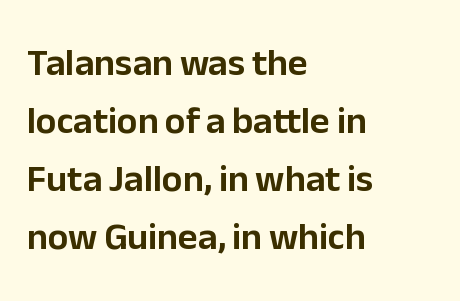
Q: Is the text italic (slanted)? A: No, it is upright.
Q: Is the typeface a serif or a sans-serif typeface? A: Sans-serif.
Q: Is the text underlined? A: No.
Q: How is the paragraph aligned? A: Left-aligned.
Q: Is the spacing between letters normal or unusually wide? A: Normal.
Q: Is the spacing between lines tight, normal or loose? A: Normal.
Q: Width (condensed, normal, or wide)? A: Normal.
Q: Stroke contrast? A: Low.
Q: x-height? A: Medium.
Q: Monospaced? A: No.
